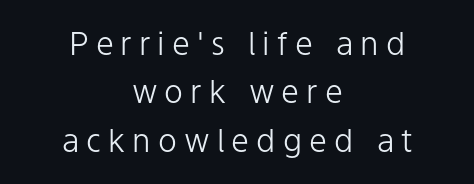
The image shows 32 px light sans-serif type, upright; set centered, normal line spacing (1.51x), unusually wide letter spacing (+0.22 em), not underlined; low stroke contrast and a medium x-height.
